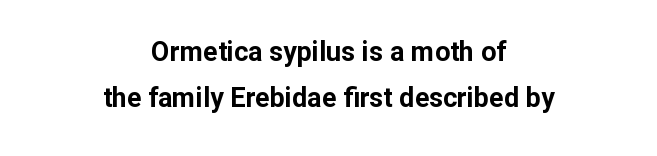
{"italic": "no", "bold": "yes", "underline": "no", "align": "center", "line_spacing_ratio": 1.72, "letter_spacing": "normal", "letter_spacing_em": 0.0, "glyph_px": 27}
